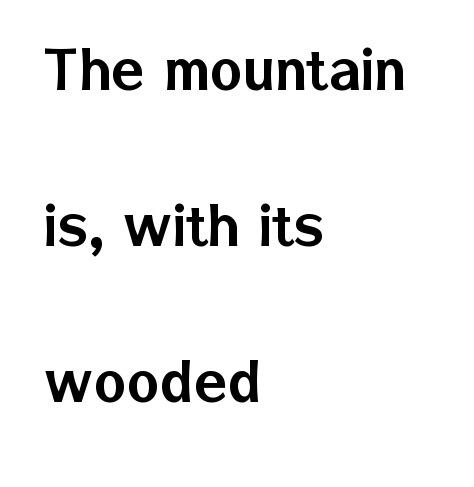
{"serif": "no", "italic": "no", "width": "normal", "stroke_contrast": "low", "x_height": "medium", "monospaced": "no", "underline": "no", "align": "left", "line_spacing": "loose", "line_spacing_ratio": 2.26, "letter_spacing": "normal", "letter_spacing_em": 0.0, "glyph_px": 69}
